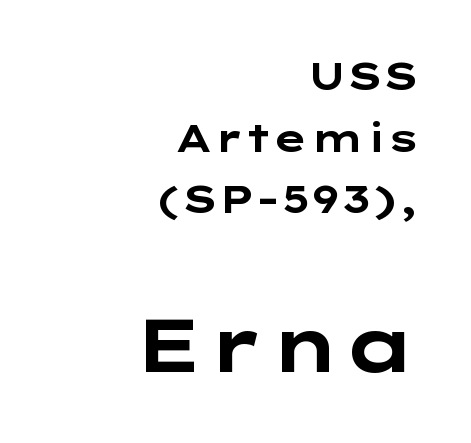
{"serif": "no", "italic": "no", "bold": "yes", "weight": "bold", "width": "wide", "stroke_contrast": "low", "x_height": "medium", "underline": "no", "align": "right", "line_spacing": "normal", "line_spacing_ratio": 1.62, "letter_spacing": "normal", "letter_spacing_em": 0.0, "larger_block": "second", "size_ratio": 1.97, "glyph_px": 75}
